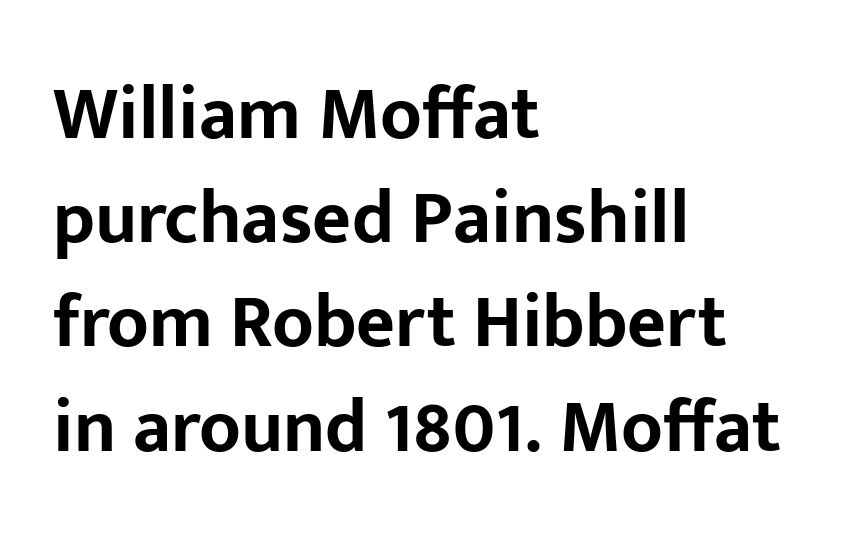
The passage shown stacks its lines at a standard gap. What kind of face is this? One without serifs — a sans. Visually the block forms a straight wall on the left and a jagged coastline on the right. The axis of the letterforms is exactly vertical. Between one letter and the next there's only the usual sliver of space.
